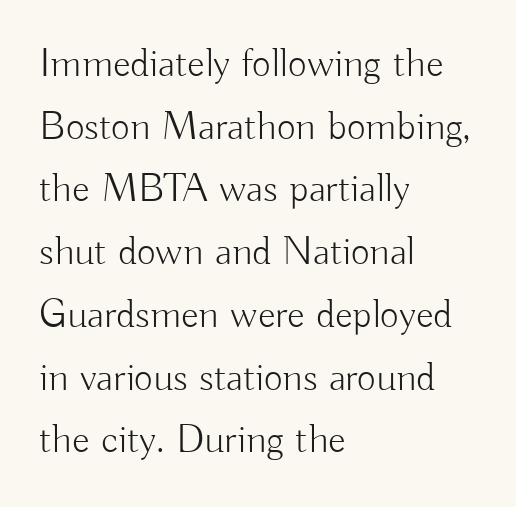
Q: Is the text bold? A: No.
Q: Is the text italic (slanted)? A: No, it is upright.
Q: Is the typeface a serif or a sans-serif typeface? A: Sans-serif.
Q: Is the text underlined? A: No.
Q: How is the paragraph aligned? A: Left-aligned.
Q: Is the spacing between letters normal or unusually wide? A: Normal.
Q: Is the spacing between lines tight, normal or loose? A: Normal.
Q: Width (condensed, normal, or wide)? A: Normal.
Q: Stroke contrast? A: Low.
Q: x-height? A: Small.
Q: Monospaced? A: No.
